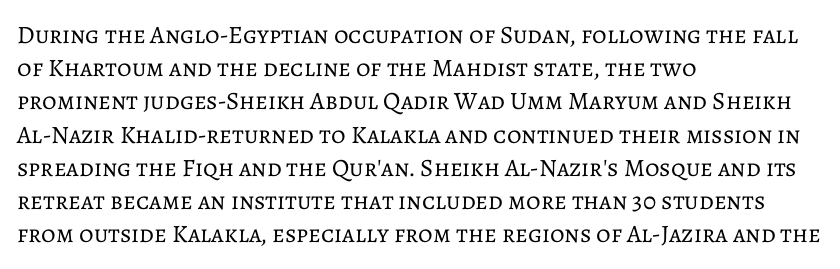
The image shows 25 px text type, upright; set left-aligned, normal line spacing (1.33x), normal letter spacing, not underlined.
